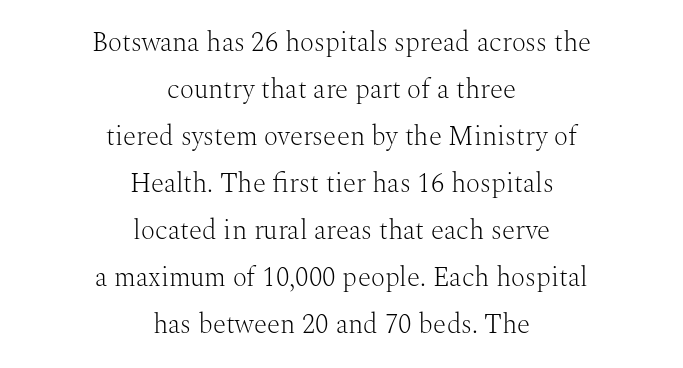
Plain, unruled lines of type. The gaps between neighbouring characters are ordinary and unremarkable. Italic? Not at all — the glyphs are vertical. The letterforms sit at book weight or below.
